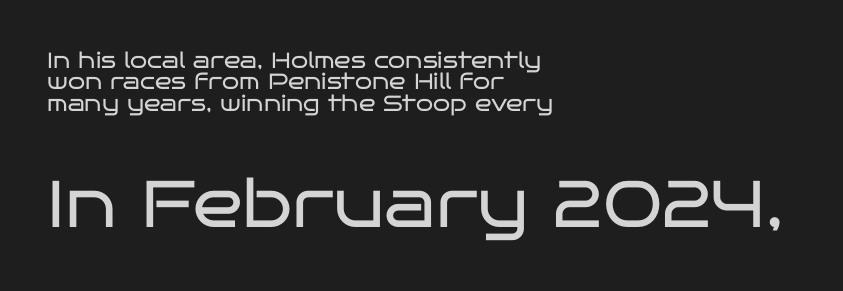
{"serif": "no", "italic": "no", "bold": "no", "weight": "regular", "width": "wide", "stroke_contrast": "low", "x_height": "large", "monospaced": "no", "underline": "no", "align": "left", "line_spacing": "tight", "line_spacing_ratio": 0.97, "letter_spacing": "normal", "letter_spacing_em": 0.0, "larger_block": "second", "size_ratio": 3.0, "glyph_px": 66}
